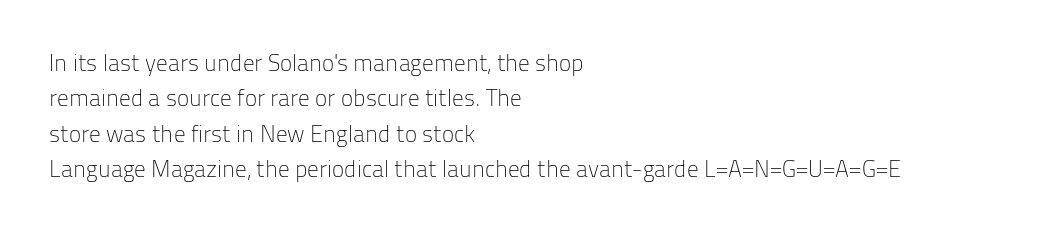
The image shows 23 px text type, upright; set left-aligned, normal line spacing (1.54x), normal letter spacing, not underlined.
